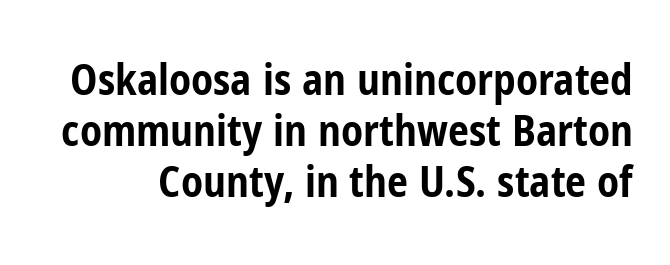
{"serif": "no", "italic": "no", "bold": "yes", "weight": "bold", "width": "condensed", "stroke_contrast": "low", "x_height": "medium", "monospaced": "no", "underline": "no", "line_spacing_ratio": 1.21, "letter_spacing": "normal", "letter_spacing_em": 0.0, "glyph_px": 42}
